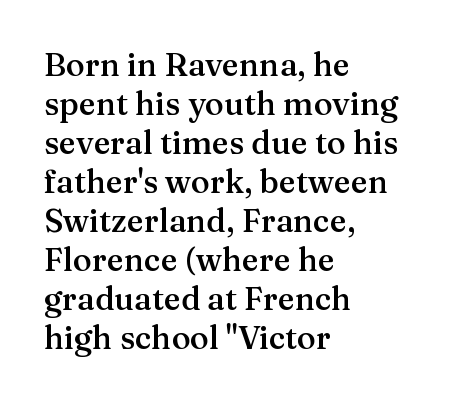
The image shows 32 px semibold serif type, upright; set left-aligned, line spacing 1.22x, normal letter spacing, not underlined; medium stroke contrast and a medium x-height.
